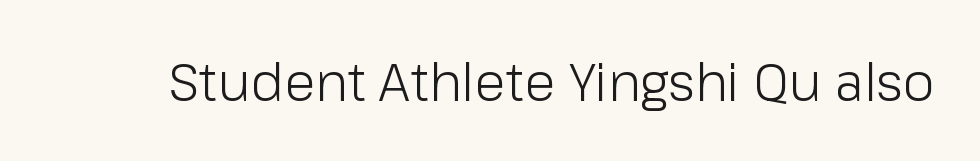
Q: Is the text bold? A: No.
Q: Is the text italic (slanted)? A: No, it is upright.
Q: Is the typeface a serif or a sans-serif typeface? A: Sans-serif.
Q: Is the text underlined? A: No.
Q: Is the spacing between letters normal or unusually wide? A: Normal.
Q: Width (condensed, normal, or wide)? A: Normal.
Q: Stroke contrast? A: Low.
Q: x-height? A: Medium.
Q: Monospaced? A: No.
